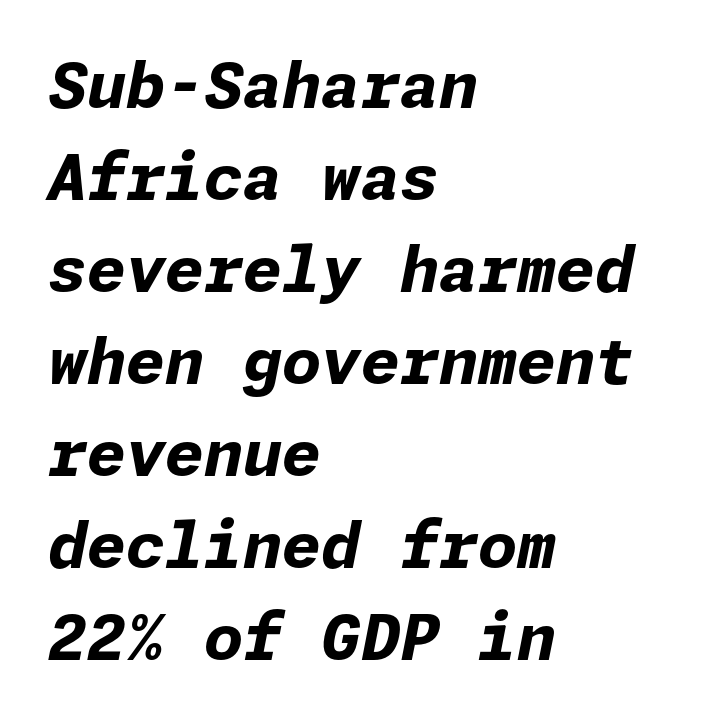
Q: Is the text bold? A: Yes.
Q: Is the text italic (slanted)? A: Yes, it leans right by about 11 degrees.
Q: Is the text underlined? A: No.
Q: How is the paragraph aligned? A: Left-aligned.
Q: Is the spacing between letters normal or unusually wide? A: Normal.
Q: Is the spacing between lines tight, normal or loose? A: Normal.
Q: Width (condensed, normal, or wide)? A: Normal.
Q: Stroke contrast? A: Low.
Q: x-height? A: Medium.
